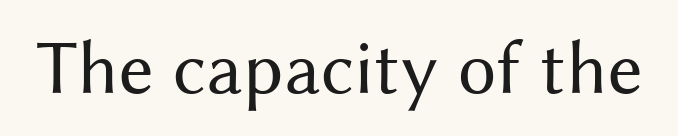
The image shows 77 px regular-weight sans-serif type, upright; set normal letter spacing, not underlined; medium stroke contrast and a medium x-height.
